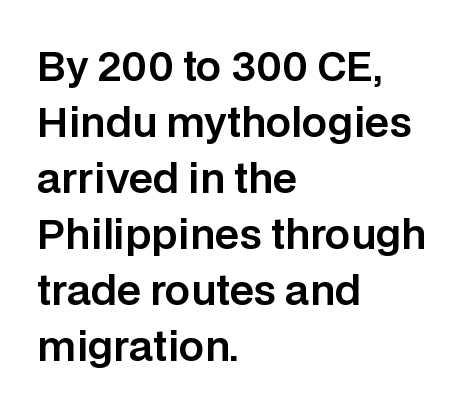
{"serif": "no", "italic": "no", "width": "normal", "stroke_contrast": "low", "x_height": "large", "monospaced": "no", "underline": "no", "align": "left", "line_spacing": "normal", "line_spacing_ratio": 1.4, "letter_spacing": "normal", "letter_spacing_em": 0.0, "glyph_px": 40}
